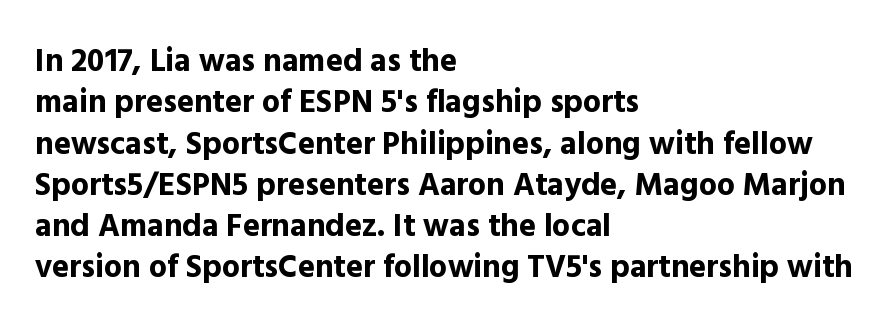
The image shows 32 px bold sans-serif type, upright; set left-aligned, normal line spacing (1.29x), normal letter spacing, not underlined; a medium x-height.
